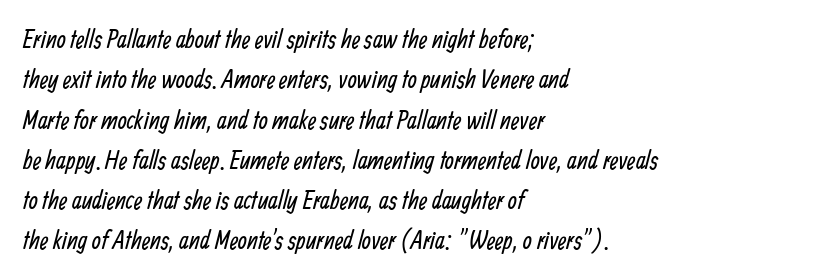
Beneath every word, the page is bare. Notice how descenders clear the ascenders below comfortably — that's standard leading. Reading down the block, your eye returns to a fixed left position each line. Think standard paragraph weight, or any step lighter than that. The tracking reads as untouched default to a designer's eye.
